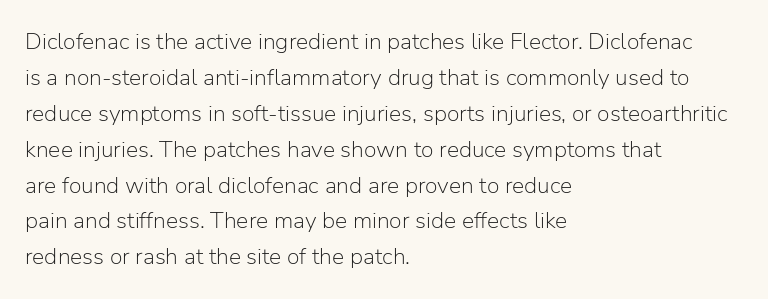
The foot of each line stays bare and open. It's the straight-up-and-down kind of type. The gaps between neighbouring characters are ordinary and unremarkable. A normal amount of white space separates one row of letters from the next. Typeset ragged right — the left edge is the straight one. Is the stroke heavy? The answer is a plain regular-or-lighter.
